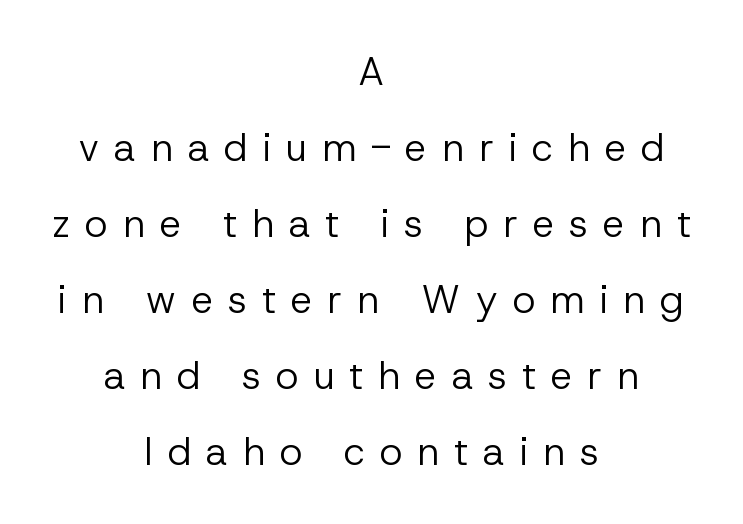
Q: Is the text bold? A: No.
Q: Is the text italic (slanted)? A: No, it is upright.
Q: Is the typeface a serif or a sans-serif typeface? A: Sans-serif.
Q: Is the text underlined? A: No.
Q: How is the paragraph aligned? A: Centered.
Q: Is the spacing between letters normal or unusually wide? A: Unusually wide.
Q: Is the spacing between lines tight, normal or loose? A: Loose.
Q: Width (condensed, normal, or wide)? A: Normal.
Q: Stroke contrast? A: Low.
Q: x-height? A: Medium.
Q: Monospaced? A: No.
